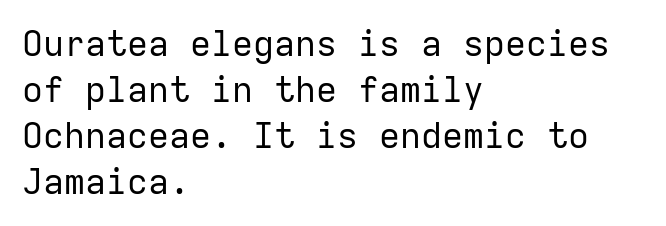
The image shows 35 px regular-weight sans-serif type, upright, monospaced; set left-aligned, normal line spacing (1.31x), normal letter spacing, not underlined; low stroke contrast and a medium x-height.
